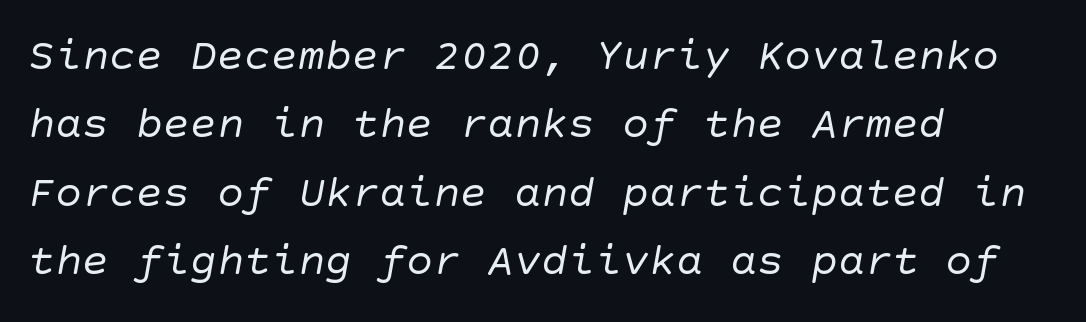
{"serif": "no", "bold": "no", "weight": "regular", "width": "normal", "stroke_contrast": "low", "x_height": "large", "underline": "no", "align": "left", "line_spacing": "normal", "line_spacing_ratio": 1.52, "letter_spacing": "normal", "letter_spacing_em": 0.0, "glyph_px": 45}
